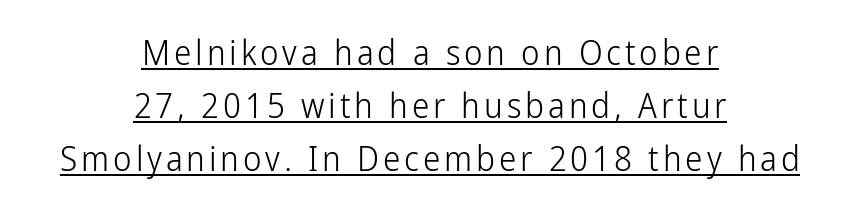
The image shows 35 px light, condensed sans-serif type, upright; set centered, normal line spacing (1.52x), underlined; low stroke contrast and a medium x-height.
